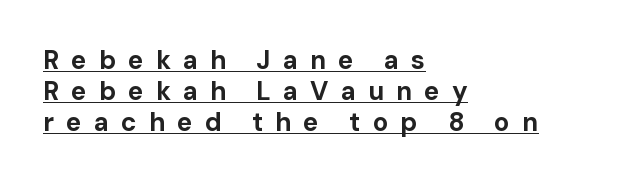
{"italic": "no", "bold": "yes", "underline": "yes", "align": "left", "line_spacing_ratio": 1.2, "letter_spacing": "wide", "letter_spacing_em": 0.46, "glyph_px": 26}
